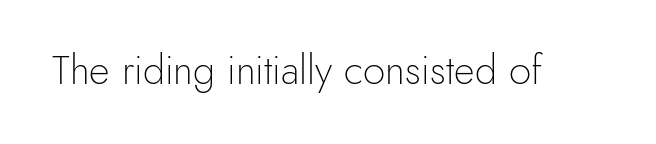
{"serif": "no", "italic": "no", "bold": "no", "weight": "light", "width": "normal", "x_height": "small", "monospaced": "no", "underline": "no", "letter_spacing": "normal", "letter_spacing_em": 0.0, "glyph_px": 40}
